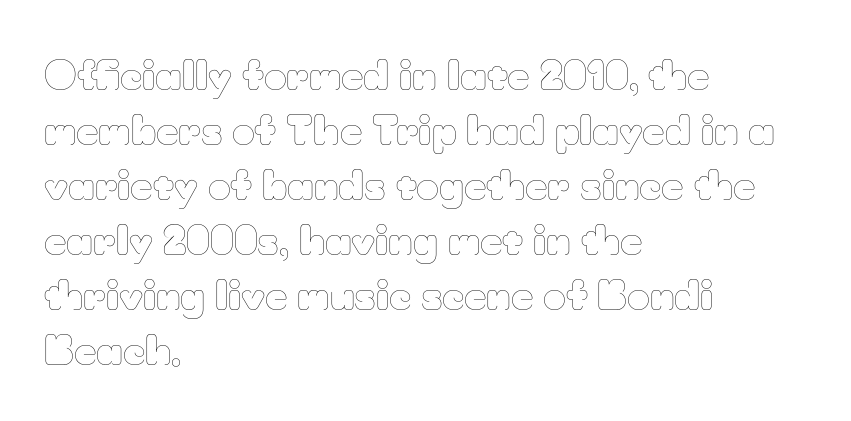
{"italic": "no", "bold": "no", "weight": "thin", "width": "normal", "stroke_contrast": "low", "x_height": "small", "monospaced": "no", "underline": "no", "align": "left", "line_spacing": "normal", "line_spacing_ratio": 1.41, "letter_spacing": "normal", "letter_spacing_em": 0.0, "glyph_px": 39}
